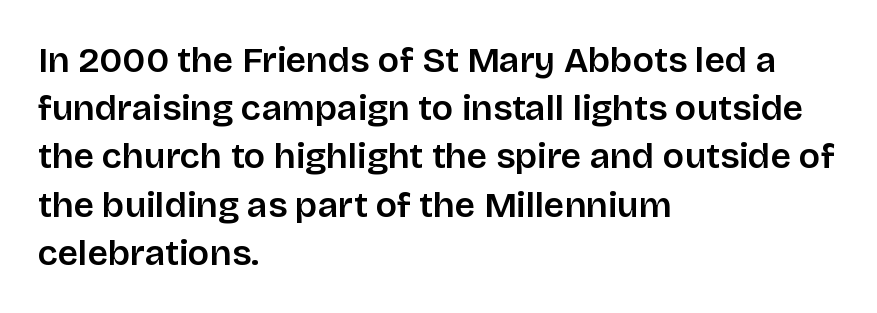
You could call the tracking neutral — neither tight nor loose. The foot of each line stays bare and open. Leftover space on each line is placed entirely after the last word. This sample uses a sans-serif face.
